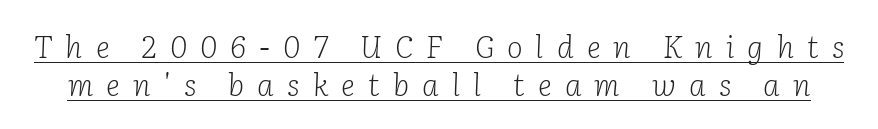
{"serif": "yes", "italic": "yes", "lean": "right", "slant_degrees": 2, "bold": "no", "weight": "light", "width": "normal", "stroke_contrast": "low", "x_height": "medium", "monospaced": "no", "underline": "yes", "line_spacing": "normal", "line_spacing_ratio": 1.28, "letter_spacing": "wide", "letter_spacing_em": 0.44, "glyph_px": 30}
